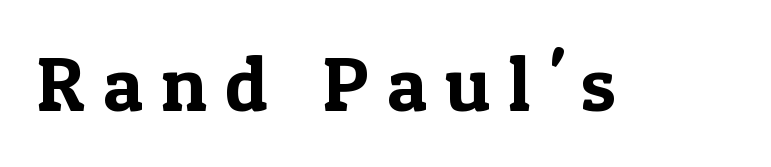
The image shows 77 px serif type, upright; set unusually wide letter spacing (+0.24 em), not underlined; a medium x-height.
